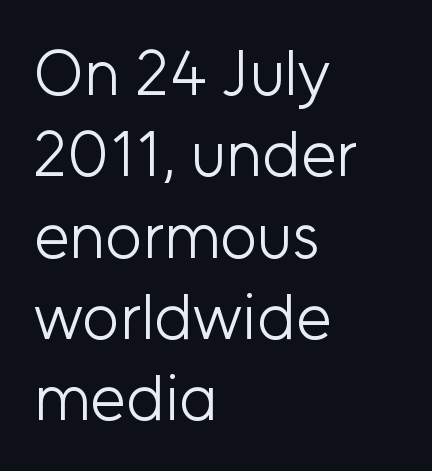
{"serif": "no", "italic": "no", "bold": "no", "weight": "light", "width": "normal", "stroke_contrast": "low", "x_height": "medium", "monospaced": "no", "underline": "no", "align": "left", "line_spacing": "normal", "line_spacing_ratio": 1.27, "letter_spacing": "normal", "letter_spacing_em": 0.0, "glyph_px": 64}
